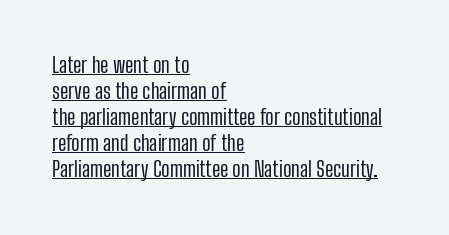
Q: Is the text bold? A: No.
Q: Is the text italic (slanted)? A: No, it is upright.
Q: Is the text underlined? A: Yes.
Q: How is the paragraph aligned? A: Left-aligned.
Q: Is the spacing between letters normal or unusually wide? A: Normal.
